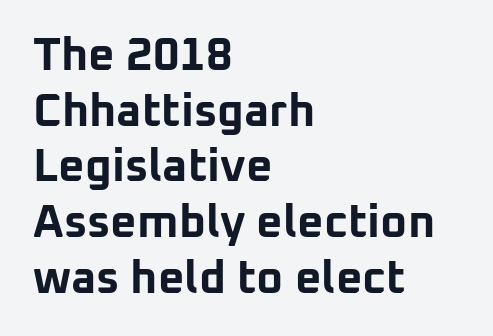
Q: Is the text bold? A: Yes.
Q: Is the text italic (slanted)? A: No, it is upright.
Q: Is the typeface a serif or a sans-serif typeface? A: Sans-serif.
Q: Is the text underlined? A: No.
Q: How is the paragraph aligned? A: Left-aligned.
Q: Is the spacing between letters normal or unusually wide? A: Normal.
Q: Width (condensed, normal, or wide)? A: Normal.
Q: Stroke contrast? A: Low.
Q: x-height? A: Medium.
Q: Monospaced? A: No.
